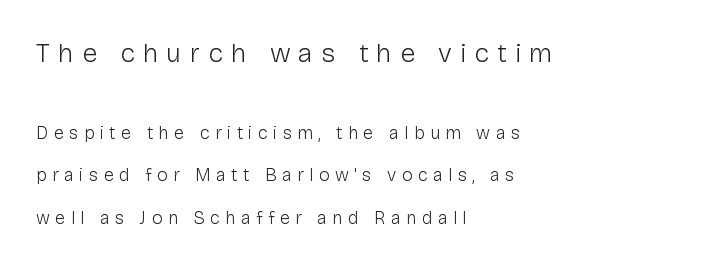
Q: Is the text bold? A: No.
Q: Is the text italic (slanted)? A: No, it is upright.
Q: Is the text underlined? A: No.
Q: How is the paragraph aligned? A: Left-aligned.
Q: Is the spacing between letters normal or unusually wide? A: Unusually wide.
Q: Is the spacing between lines tight, normal or loose? A: Loose.
Q: Which block of text is set in a larger size, the first (top) or the second (bottom)? A: The first (top) one.
